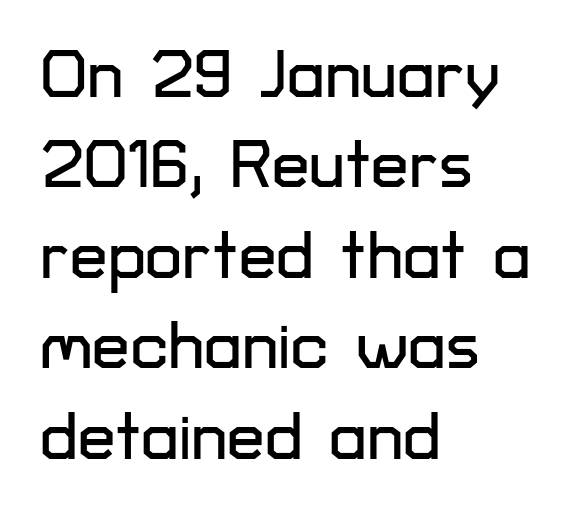
{"serif": "no", "italic": "no", "width": "normal", "stroke_contrast": "low", "x_height": "medium", "monospaced": "no", "underline": "no", "align": "left", "line_spacing": "normal", "line_spacing_ratio": 1.35, "letter_spacing": "normal", "letter_spacing_em": 0.0, "glyph_px": 67}
